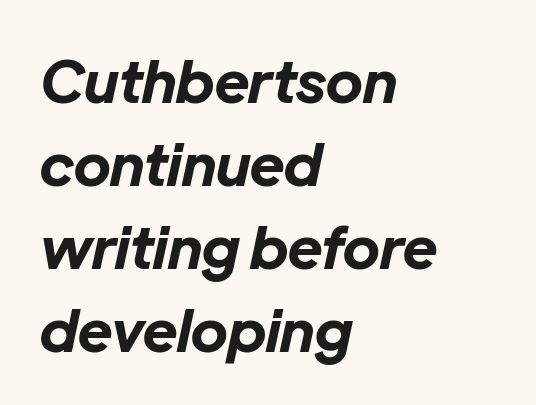
Q: Is the text bold? A: Yes.
Q: Is the text italic (slanted)? A: Yes, it leans right by about 12 degrees.
Q: Is the text underlined? A: No.
Q: How is the paragraph aligned? A: Left-aligned.
Q: Is the spacing between letters normal or unusually wide? A: Normal.
Q: Is the spacing between lines tight, normal or loose? A: Normal.
Q: Width (condensed, normal, or wide)? A: Normal.
Q: Stroke contrast? A: Low.
Q: x-height? A: Medium.
Q: Monospaced? A: No.
